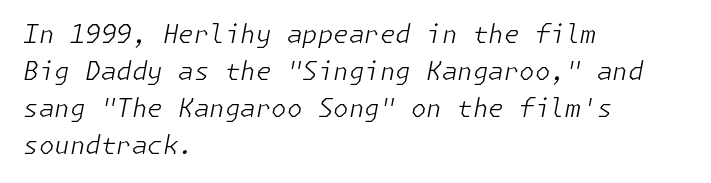
This rendering features lettering with no underline. The line-height multiplier appears to be the usual default. No letter is thick-stroked: the sample isn't bold. Caption: multi-line text, flush left, ragged right. The rendering keeps characters at their native spacing.
